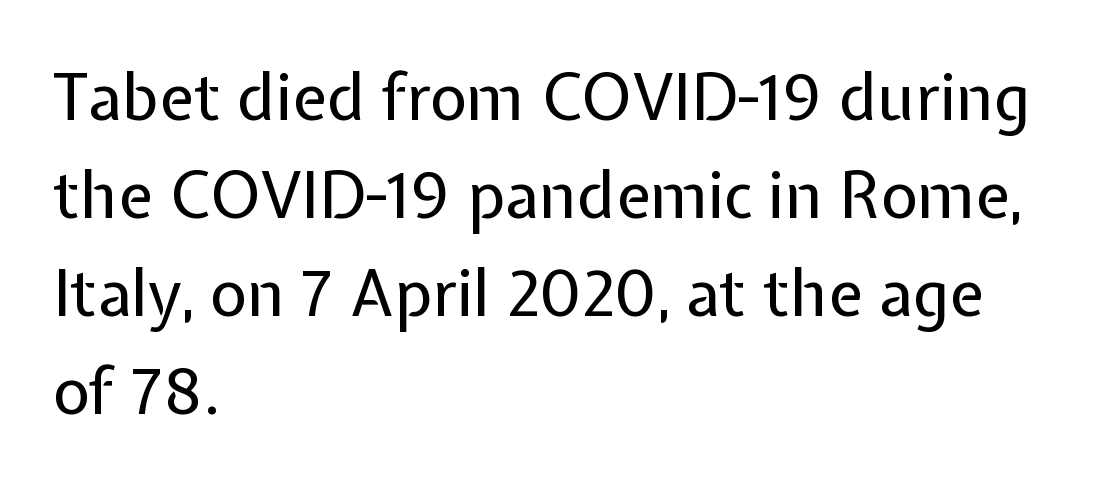
{"serif": "no", "italic": "no", "bold": "no", "weight": "regular", "width": "normal", "stroke_contrast": "low", "x_height": "medium", "monospaced": "no", "underline": "no", "align": "left", "line_spacing": "normal", "line_spacing_ratio": 1.53, "letter_spacing": "normal", "letter_spacing_em": 0.0, "glyph_px": 64}
